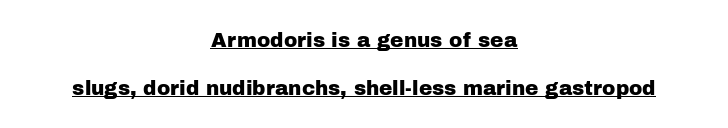
Q: Is the text italic (slanted)? A: No, it is upright.
Q: Is the text underlined? A: Yes.
Q: How is the paragraph aligned? A: Centered.
Q: Is the spacing between letters normal or unusually wide? A: Normal.
Q: Is the spacing between lines tight, normal or loose? A: Loose.
